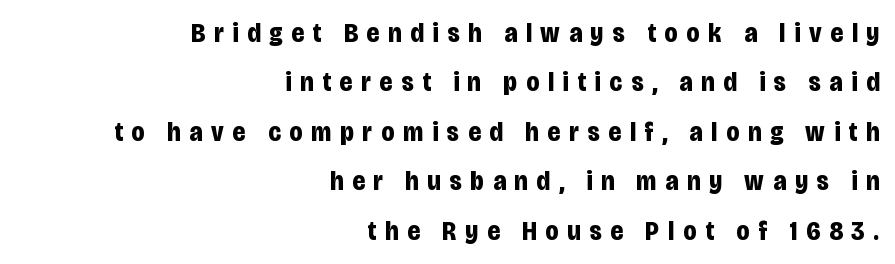
Q: Is the text bold? A: Yes.
Q: Is the text italic (slanted)? A: No, it is upright.
Q: Is the text underlined? A: No.
Q: How is the paragraph aligned? A: Right-aligned.
Q: Is the spacing between letters normal or unusually wide? A: Unusually wide.
